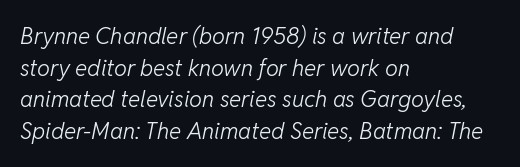
Q: Is the text bold? A: No.
Q: Is the text italic (slanted)? A: Yes, it leans right by about 11 degrees.
Q: Is the text underlined? A: No.
Q: How is the paragraph aligned? A: Left-aligned.
Q: Is the spacing between letters normal or unusually wide? A: Normal.
Q: Is the spacing between lines tight, normal or loose? A: Normal.
